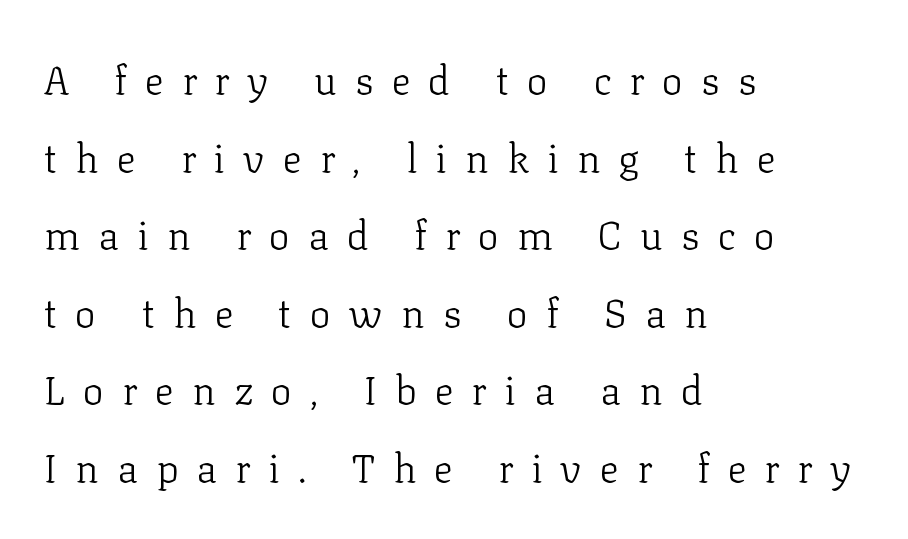
The image shows 40 px light serif type, upright; set left-aligned, loose line spacing (1.94x), unusually wide letter spacing (+0.45 em), not underlined; low stroke contrast and a medium x-height.
